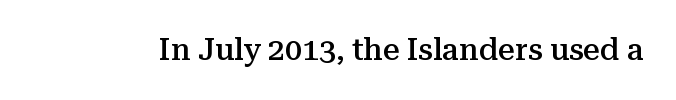
The image shows 30 px semibold serif type, upright; set normal letter spacing, not underlined; medium stroke contrast and a medium x-height.
